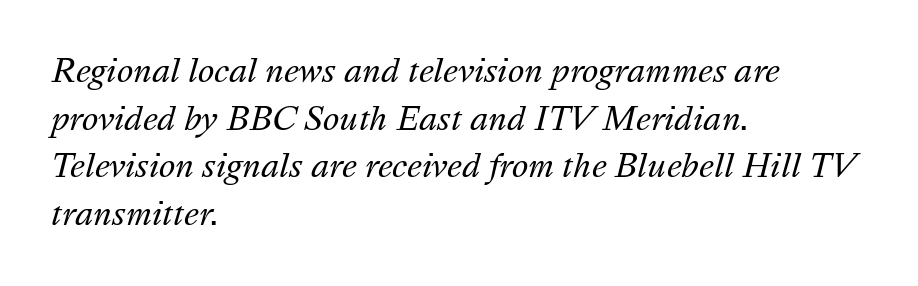
{"italic": "yes", "lean": "right", "slant_degrees": 16, "bold": "no", "weight": "regular", "width": "normal", "stroke_contrast": "medium", "x_height": "medium", "monospaced": "no", "underline": "no", "align": "left", "line_spacing": "normal", "line_spacing_ratio": 1.54, "letter_spacing": "normal", "letter_spacing_em": 0.0, "glyph_px": 31}
